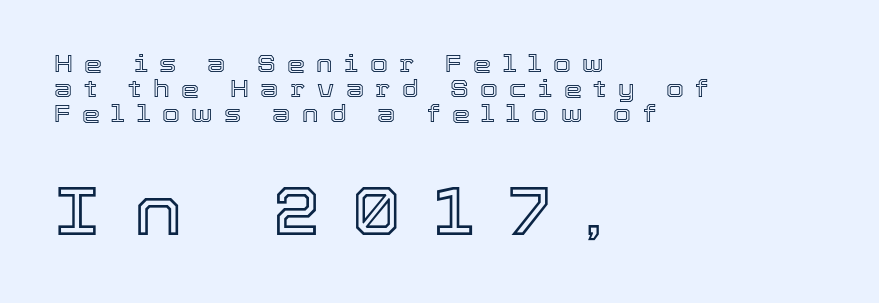
{"italic": "no", "width": "normal", "x_height": "medium", "monospaced": "no", "underline": "no", "align": "left", "line_spacing": "tight", "line_spacing_ratio": 1.09, "letter_spacing": "wide", "letter_spacing_em": 0.5, "larger_block": "second", "size_ratio": 2.96, "glyph_px": 68}
